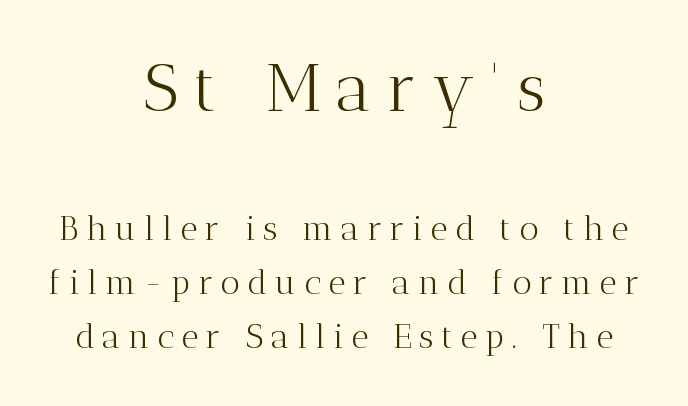
The image shows 67 px light serif type, upright; set centered, normal line spacing (1.59x), unusually wide letter spacing (+0.22 em), not underlined; the first (top) block is 1.97x larger; medium stroke contrast and a medium x-height.
